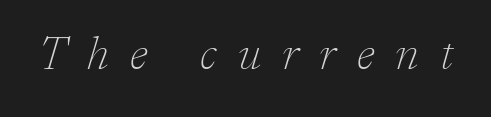
{"serif": "yes", "italic": "yes", "lean": "right", "slant_degrees": 17, "bold": "no", "weight": "thin", "width": "normal", "stroke_contrast": "low", "x_height": "medium", "monospaced": "no", "underline": "no", "letter_spacing": "wide", "letter_spacing_em": 0.46, "glyph_px": 46}
